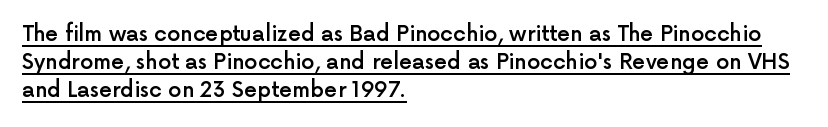
{"italic": "no", "bold": "semi", "underline": "yes", "align": "left", "line_spacing": "normal", "line_spacing_ratio": 1.34, "letter_spacing": "normal", "letter_spacing_em": 0.0, "glyph_px": 21}
